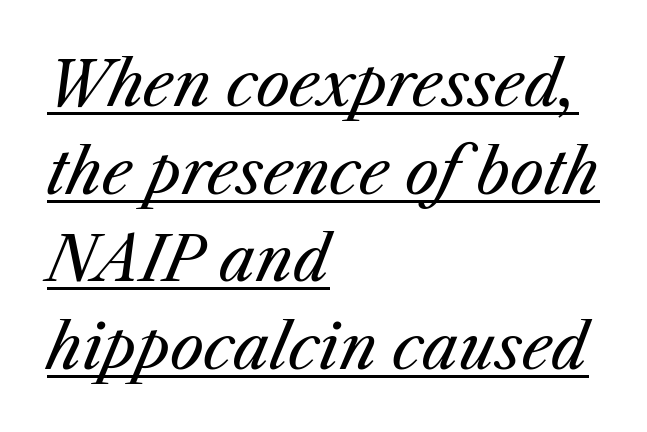
Q: Is the text bold? A: No.
Q: Is the text italic (slanted)? A: Yes, it leans right by about 25 degrees.
Q: Is the text underlined? A: Yes.
Q: How is the paragraph aligned? A: Left-aligned.
Q: Is the spacing between letters normal or unusually wide? A: Normal.
Q: Is the spacing between lines tight, normal or loose? A: Normal.
Q: Width (condensed, normal, or wide)? A: Normal.
Q: Stroke contrast? A: Medium.
Q: x-height? A: Medium.
Q: Monospaced? A: No.
